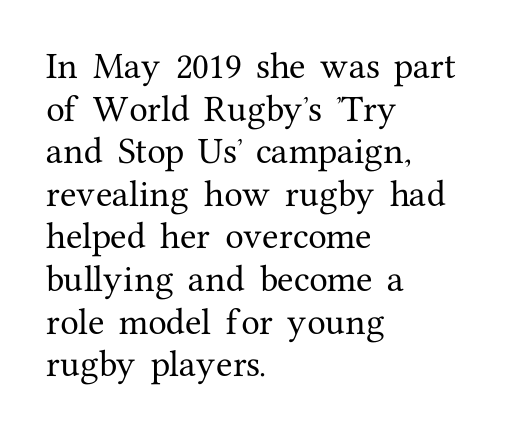
{"serif": "yes", "italic": "no", "width": "normal", "stroke_contrast": "medium", "x_height": "medium", "monospaced": "no", "underline": "no", "align": "left", "line_spacing": "normal", "line_spacing_ratio": 1.42, "letter_spacing": "normal", "letter_spacing_em": 0.0, "glyph_px": 30}
